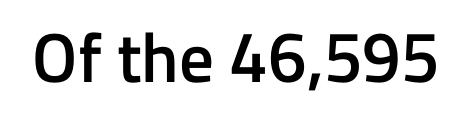
I'd describe the lettering as semibold — firm but not a full bold. Glyph-to-glyph distance matches everyday printed text. The characters display no serif detailing; their extremities are plain. Spacing verdict: proportional, widths tailored to each character. A bare baseline throughout the passage. Posture: upright roman.
